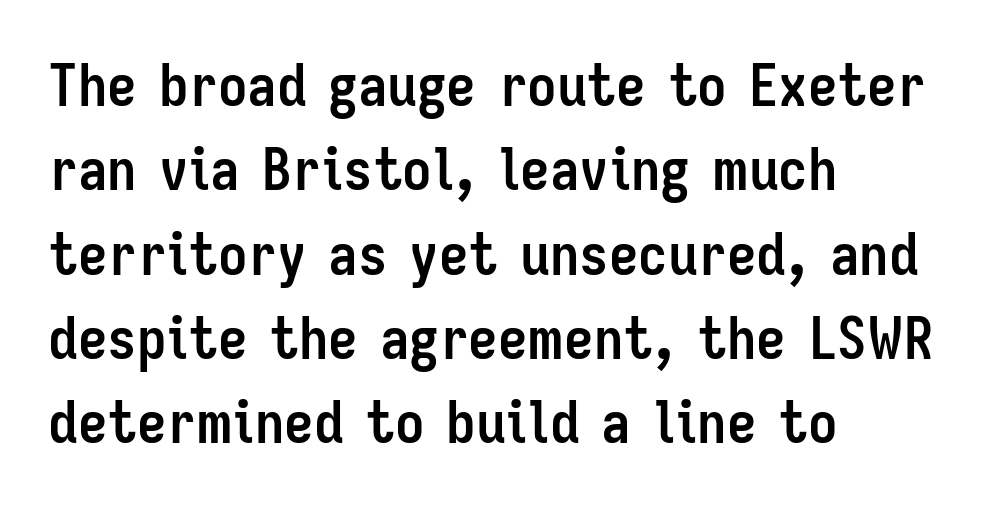
The image shows 59 px semibold, condensed sans-serif type, upright; set left-aligned, normal line spacing (1.43x), normal letter spacing, not underlined; low stroke contrast and a medium x-height.
